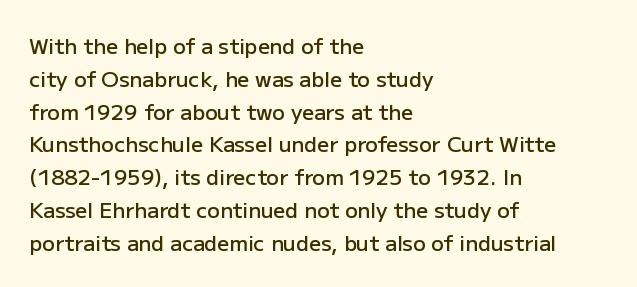
A somewhat darkened texture: the type is semibold rather than bold. Every stem runs plumb, perpendicular to the baseline. No extra tracking has been applied to these lines. A bare baseline throughout the passage. Every row of glyphs begins at an identical x-position on the left. Normally led — the rows are evenly, conventionally spaced.
